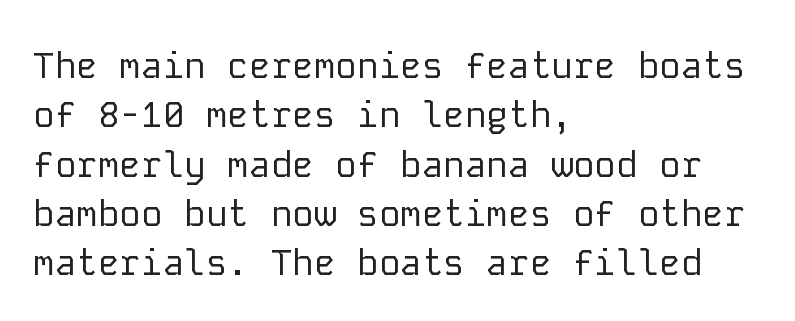
{"serif": "no", "italic": "no", "bold": "no", "weight": "regular", "width": "normal", "stroke_contrast": "low", "x_height": "medium", "monospaced": "yes", "underline": "no", "align": "left", "line_spacing": "normal", "line_spacing_ratio": 1.37, "letter_spacing": "normal", "letter_spacing_em": 0.0, "glyph_px": 36}
